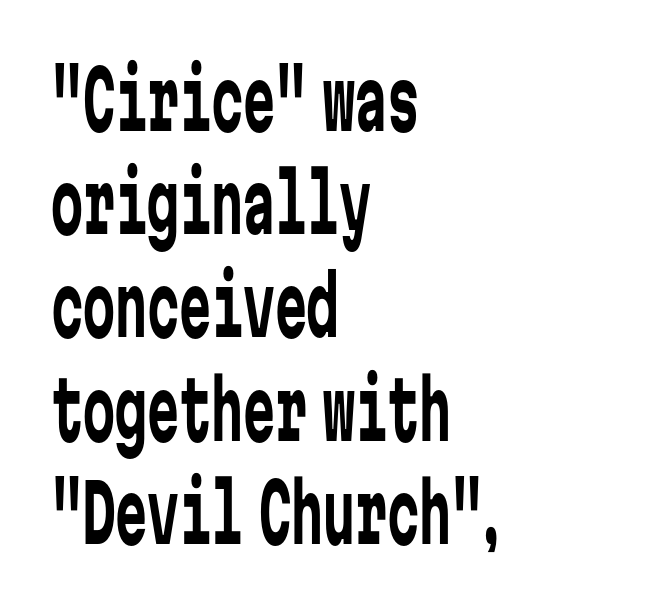
The passage shown is typed in a monospace face where columns stay perfectly aligned. The space beneath each line is pristine and unruled. Rows of type keep a routine distance in the vertical direction. Line starts are locked; line ends wander. The specimen reads as upright at a glance. A light-to-regular cut is what we see here.
